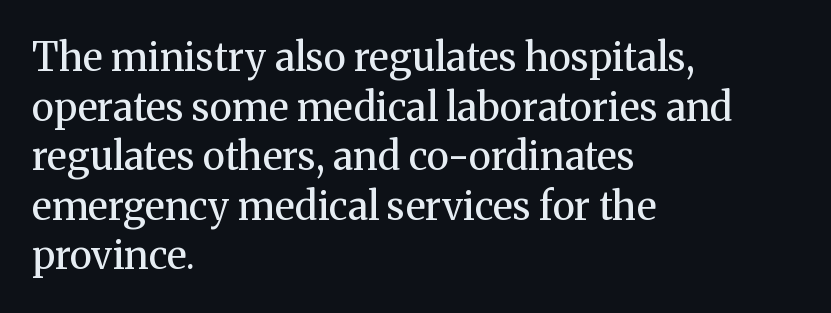
The image shows 39 px regular-weight serif type, upright; set left-aligned, normal line spacing (1.27x), normal letter spacing, not underlined; medium stroke contrast and a medium x-height.
